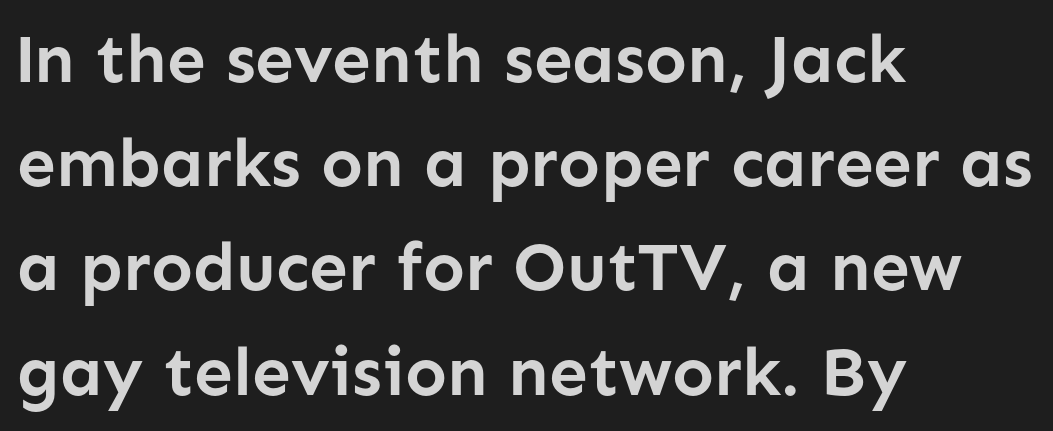
Q: Is the text bold? A: Yes.
Q: Is the text italic (slanted)? A: No, it is upright.
Q: Is the typeface a serif or a sans-serif typeface? A: Sans-serif.
Q: Is the text underlined? A: No.
Q: How is the paragraph aligned? A: Left-aligned.
Q: Is the spacing between letters normal or unusually wide? A: Normal.
Q: Is the spacing between lines tight, normal or loose? A: Normal.
Q: Width (condensed, normal, or wide)? A: Normal.
Q: Stroke contrast? A: Low.
Q: x-height? A: Medium.
Q: Monospaced? A: No.
